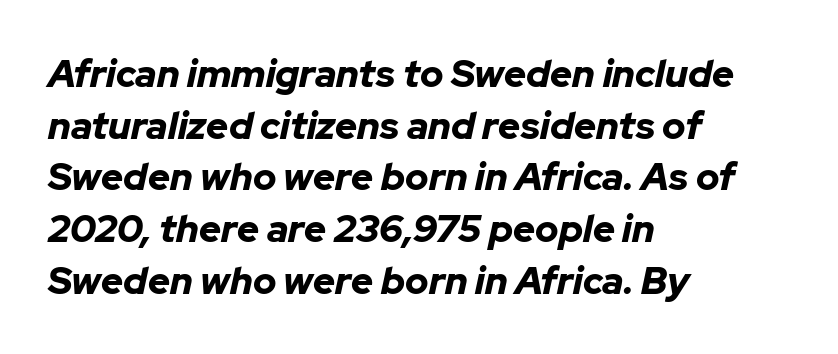
Compared with typical body copy, the letter spacing here is the same. Heavy, bold letterforms. Think of a printed novel: that variable character pitch is what you see here. The line-height multiplier appears to be the usual default.
